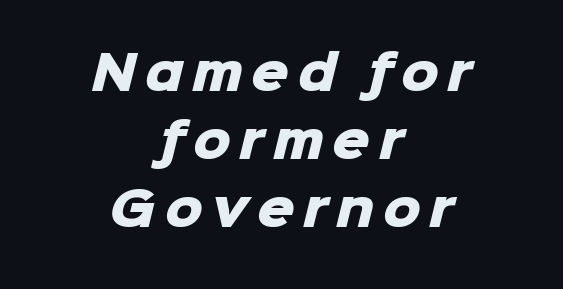
The image shows 47 px heavy sans-serif type; set centered, normal line spacing (1.45x), not underlined; low stroke contrast and a medium x-height.
